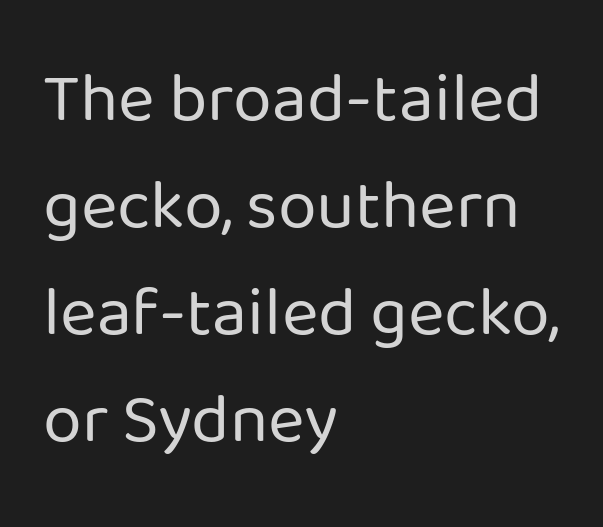
{"serif": "no", "italic": "no", "bold": "no", "weight": "regular", "width": "normal", "stroke_contrast": "low", "x_height": "medium", "monospaced": "no", "underline": "no", "align": "left", "line_spacing": "normal", "line_spacing_ratio": 1.53, "letter_spacing": "normal", "letter_spacing_em": 0.0, "glyph_px": 70}
